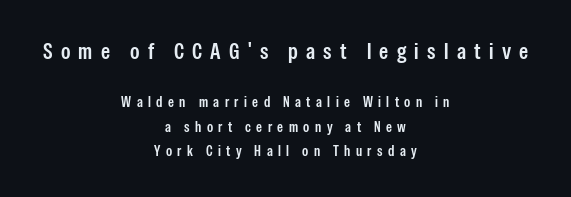
The image shows 23 px text type, upright; set centered, normal line spacing (1.64x), unusually wide letter spacing (+0.36 em), not underlined; the first (top) block is 1.53x larger.
